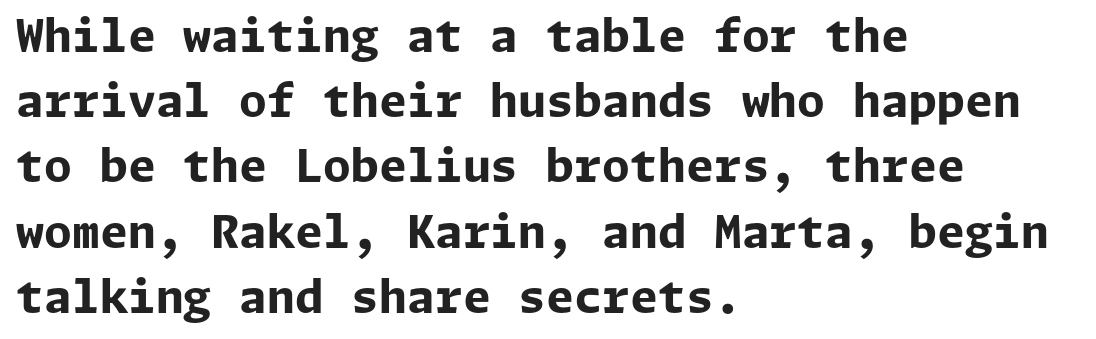
Q: Is the text bold? A: Yes.
Q: Is the text italic (slanted)? A: No, it is upright.
Q: Is the typeface a serif or a sans-serif typeface? A: Sans-serif.
Q: Is the text underlined? A: No.
Q: How is the paragraph aligned? A: Left-aligned.
Q: Is the spacing between letters normal or unusually wide? A: Normal.
Q: Is the spacing between lines tight, normal or loose? A: Normal.
Q: Width (condensed, normal, or wide)? A: Normal.
Q: Stroke contrast? A: Low.
Q: x-height? A: Medium.
